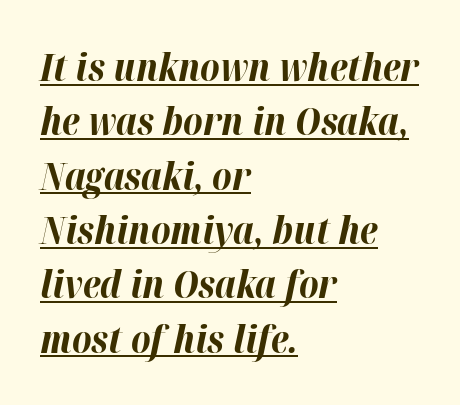
{"italic": "yes", "lean": "right", "slant_degrees": 12, "bold": "yes", "weight": "bold", "width": "normal", "stroke_contrast": "high", "x_height": "medium", "monospaced": "no", "underline": "yes", "align": "left", "line_spacing": "normal", "line_spacing_ratio": 1.43, "letter_spacing": "normal", "letter_spacing_em": 0.0, "glyph_px": 38}
